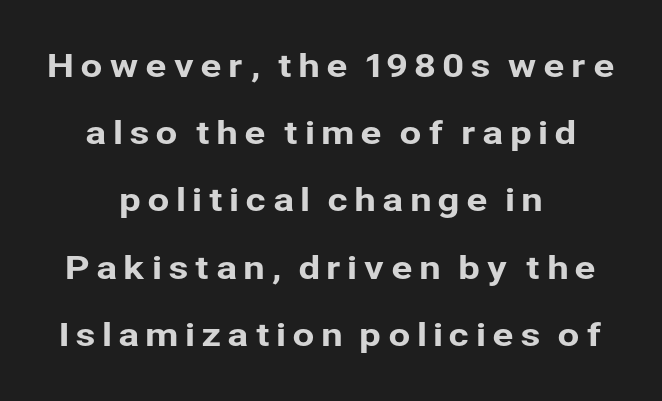
{"serif": "no", "italic": "no", "width": "normal", "stroke_contrast": "low", "x_height": "medium", "monospaced": "no", "underline": "no", "align": "center", "line_spacing": "loose", "line_spacing_ratio": 2.1, "glyph_px": 32}
